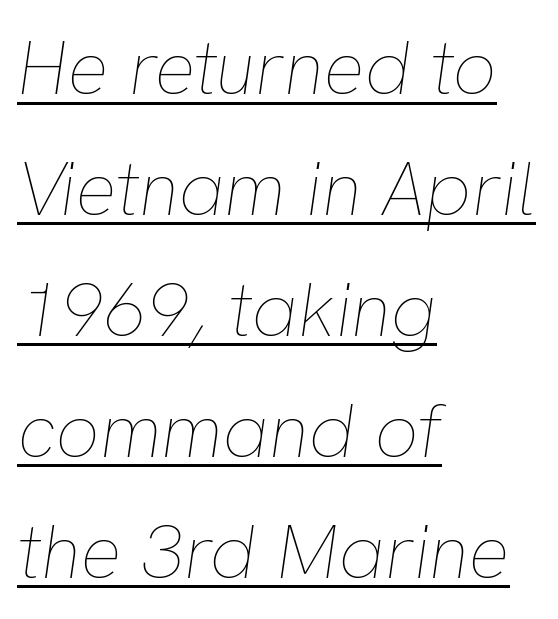
A typesetter would call this proportional, since set widths differ per character. The rendering uses a moderate line-height, typical for paragraphs. The rendering keeps characters at their native spacing. Summary of weight: not heavy and not bold.
